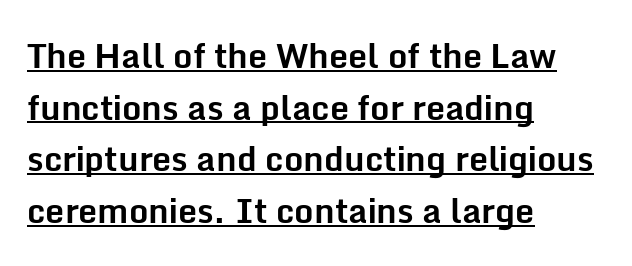
The typesetting leans heavy: a genuine bold. When letters stand straight like this, we call the style roman or upright. The characters display no serif detailing; their extremities are plain. Compared with typical body copy, the letter spacing here is the same.
